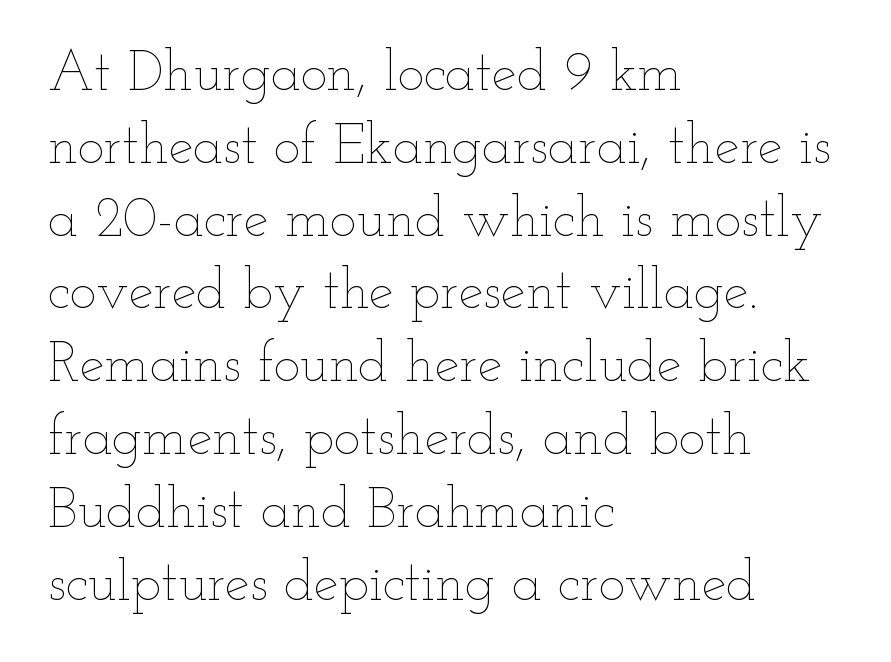
The image shows 56 px thin, wide type, upright; set left-aligned, normal line spacing (1.3x), normal letter spacing, not underlined; low stroke contrast and a small x-height.
